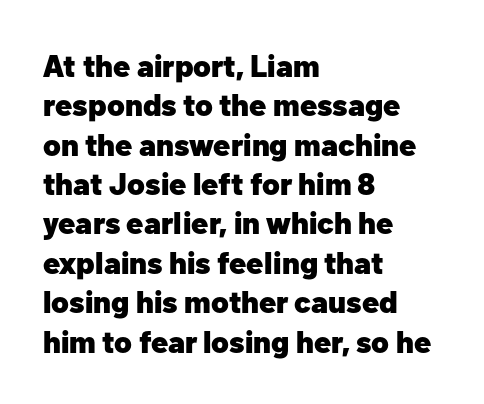
The image shows 31 px heavy sans-serif type, upright; set left-aligned, normal line spacing (1.27x), normal letter spacing, not underlined; low stroke contrast and a medium x-height.
